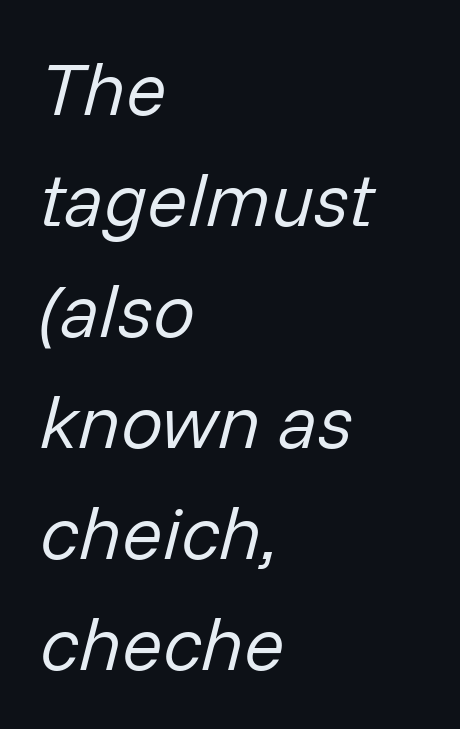
{"italic": "yes", "lean": "right", "slant_degrees": 14, "bold": "no", "weight": "regular", "width": "normal", "stroke_contrast": "low", "x_height": "medium", "monospaced": "no", "underline": "no", "align": "left", "line_spacing": "normal", "line_spacing_ratio": 1.48, "letter_spacing": "normal", "letter_spacing_em": 0.0, "glyph_px": 75}
